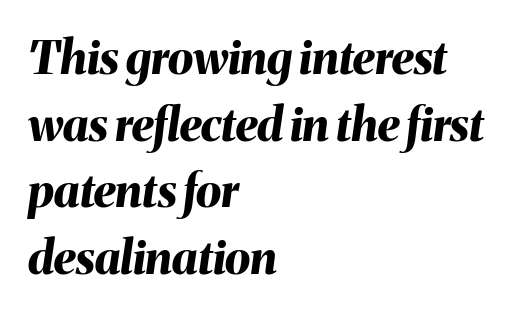
{"italic": "yes", "lean": "right", "slant_degrees": 8, "bold": "yes", "weight": "bold", "width": "normal", "stroke_contrast": "medium", "x_height": "medium", "monospaced": "no", "underline": "no", "align": "left", "line_spacing": "normal", "line_spacing_ratio": 1.45, "letter_spacing": "normal", "letter_spacing_em": 0.0, "glyph_px": 46}
